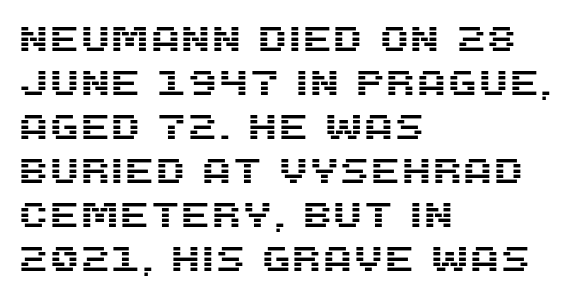
{"serif": "no", "italic": "no", "width": "normal", "stroke_contrast": "medium", "x_height": "large", "monospaced": "no", "underline": "no", "align": "left", "line_spacing": "normal", "line_spacing_ratio": 1.26, "letter_spacing": "normal", "letter_spacing_em": 0.0, "glyph_px": 35}
